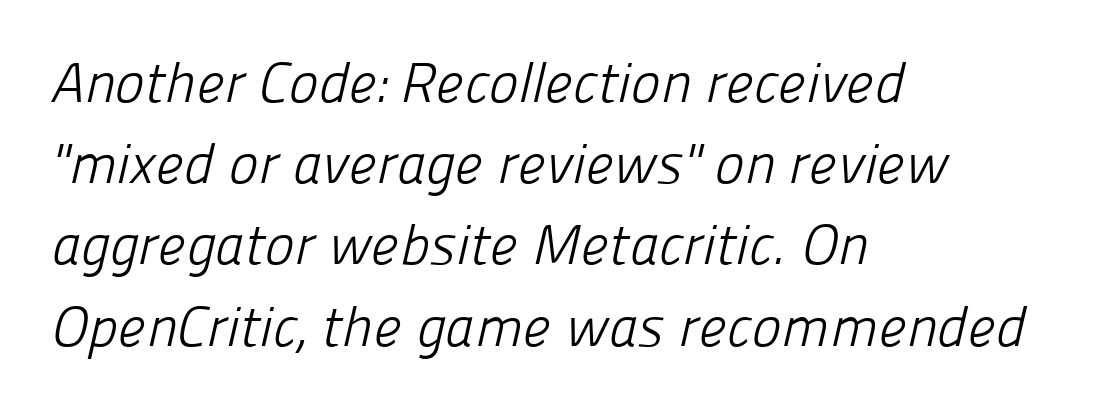
Q: Is the text bold? A: No.
Q: Is the typeface a serif or a sans-serif typeface? A: Sans-serif.
Q: Is the text underlined? A: No.
Q: How is the paragraph aligned? A: Left-aligned.
Q: Is the spacing between letters normal or unusually wide? A: Normal.
Q: Is the spacing between lines tight, normal or loose? A: Normal.
Q: Width (condensed, normal, or wide)? A: Normal.
Q: Stroke contrast? A: Low.
Q: x-height? A: Medium.
Q: Monospaced? A: No.
